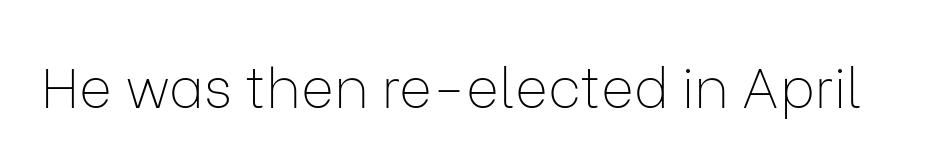
{"serif": "no", "italic": "no", "bold": "no", "weight": "thin", "width": "normal", "stroke_contrast": "low", "x_height": "medium", "monospaced": "no", "underline": "no", "letter_spacing": "normal", "letter_spacing_em": 0.0, "glyph_px": 56}
